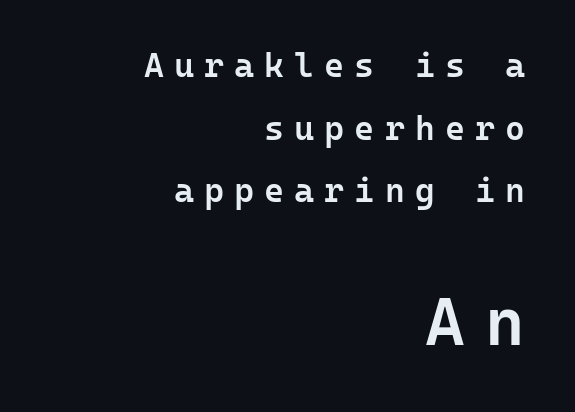
Q: Is the text bold? A: Semi-bold.
Q: Is the text italic (slanted)? A: No, it is upright.
Q: Is the typeface a serif or a sans-serif typeface? A: Sans-serif.
Q: Is the text underlined? A: No.
Q: How is the paragraph aligned? A: Right-aligned.
Q: Is the spacing between letters normal or unusually wide? A: Unusually wide.
Q: Which block of text is set in a larger size, the first (top) or the second (bottom)? A: The second (bottom) one.
Q: Width (condensed, normal, or wide)? A: Normal.
Q: Stroke contrast? A: Low.
Q: x-height? A: Medium.
Q: Monospaced? A: Yes.
